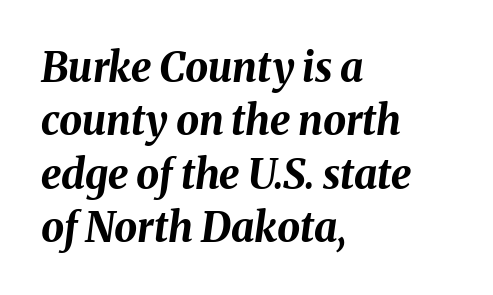
Lines of text with bare space underneath. An italicized treatment has been applied to the whole sample. A typesetter would call this proportional, since set widths differ per character. Is the letter spacing exaggerated? No — it looks like the ordinary default.
